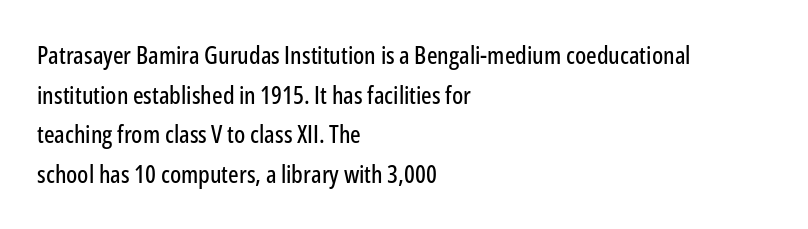
Words appear dense and cohesive because spacing is normal. Italic? Not at all — the glyphs are vertical. Horizontally, the lines are justified to the leading edge only. Leading matches the norm, producing a regular column. Each row of text sits above clean, open space.
